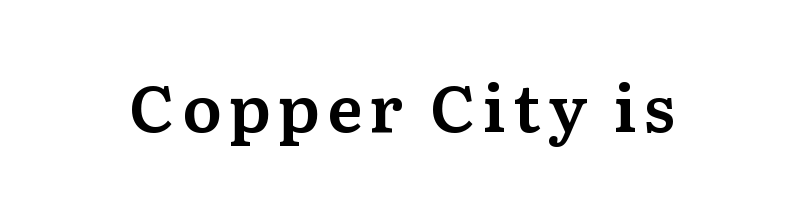
Q: Is the text italic (slanted)? A: No, it is upright.
Q: Is the typeface a serif or a sans-serif typeface? A: Serif.
Q: Is the text underlined? A: No.
Q: Width (condensed, normal, or wide)? A: Normal.
Q: Stroke contrast? A: Medium.
Q: x-height? A: Medium.
Q: Monospaced? A: No.
